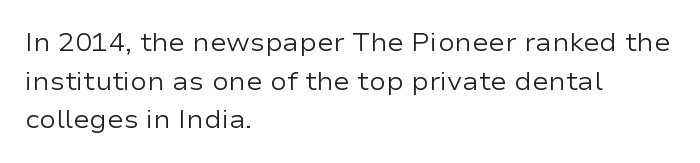
Q: Is the text bold? A: No.
Q: Is the text italic (slanted)? A: No, it is upright.
Q: Is the text underlined? A: No.
Q: How is the paragraph aligned? A: Left-aligned.
Q: Is the spacing between letters normal or unusually wide? A: Normal.
Q: Is the spacing between lines tight, normal or loose? A: Normal.
